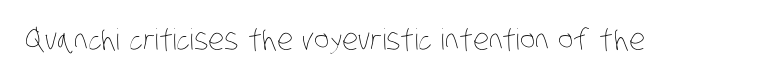
Q: Is the text bold? A: No.
Q: Is the text underlined? A: No.
Q: Is the spacing between letters normal or unusually wide? A: Normal.
Q: Width (condensed, normal, or wide)? A: Condensed.
Q: Stroke contrast? A: Low.
Q: x-height? A: Large.
Q: Monospaced? A: No.
